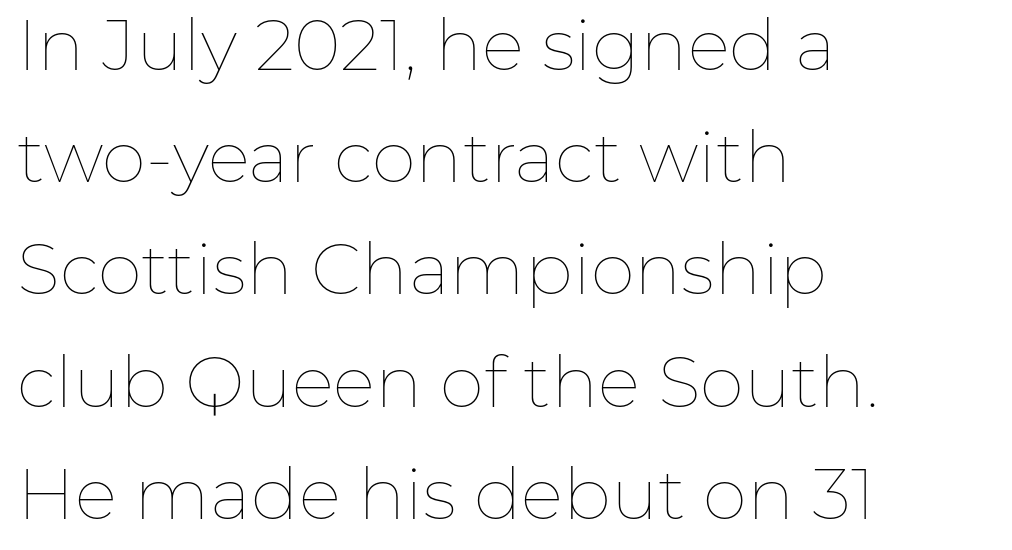
{"italic": "no", "bold": "no", "weight": "thin", "width": "normal", "stroke_contrast": "low", "x_height": "medium", "monospaced": "no", "underline": "no", "align": "left", "line_spacing": "normal", "line_spacing_ratio": 1.58, "letter_spacing": "normal", "letter_spacing_em": 0.0, "glyph_px": 71}
